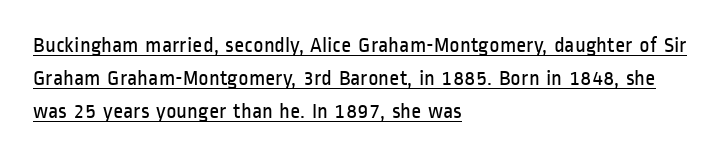
The image shows 22 px text type, upright; set left-aligned, normal line spacing (1.51x), normal letter spacing, underlined.
